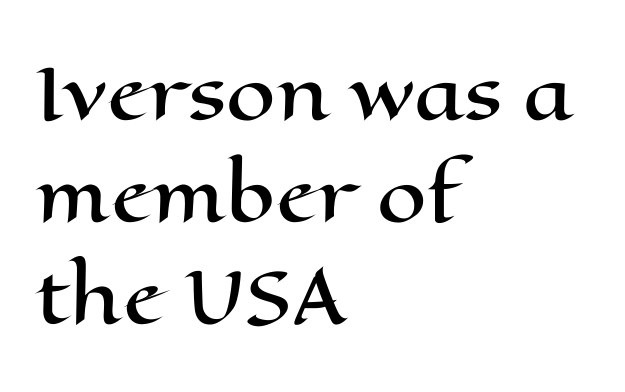
Q: Is the text italic (slanted)? A: No, it is upright.
Q: Is the text underlined? A: No.
Q: How is the paragraph aligned? A: Left-aligned.
Q: Is the spacing between letters normal or unusually wide? A: Normal.
Q: Is the spacing between lines tight, normal or loose? A: Normal.
Q: Width (condensed, normal, or wide)? A: Wide.
Q: Stroke contrast? A: High.
Q: x-height? A: Medium.
Q: Monospaced? A: No.
